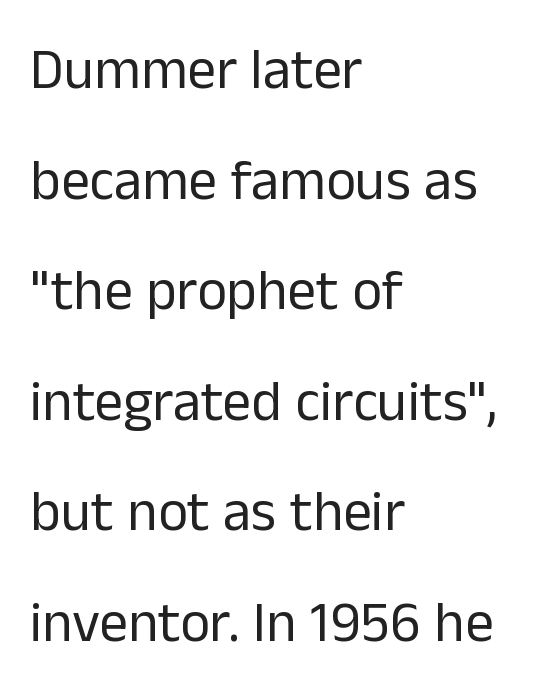
Q: Is the text bold? A: No.
Q: Is the text italic (slanted)? A: No, it is upright.
Q: Is the typeface a serif or a sans-serif typeface? A: Sans-serif.
Q: Is the text underlined? A: No.
Q: How is the paragraph aligned? A: Left-aligned.
Q: Is the spacing between letters normal or unusually wide? A: Normal.
Q: Is the spacing between lines tight, normal or loose? A: Loose.
Q: Width (condensed, normal, or wide)? A: Normal.
Q: Stroke contrast? A: Low.
Q: x-height? A: Medium.
Q: Monospaced? A: No.
